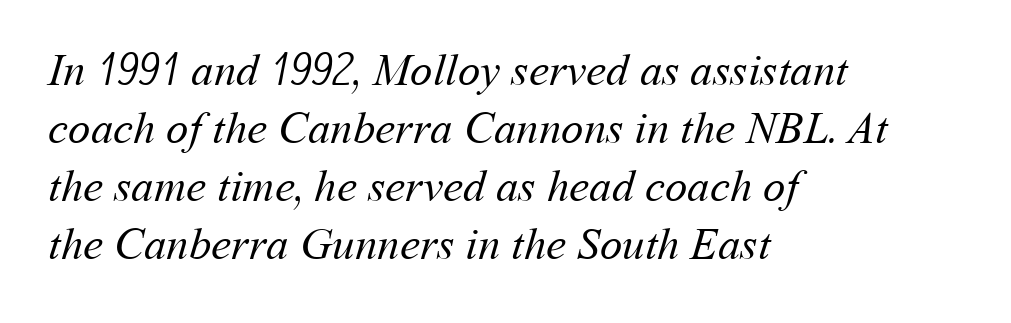
Tracking value appears to be zero — textbook default spacing. Each row of text sits above clean, open space. Left-aligned paragraph, ragged on the right. Regarding leading, the lines here are spaced in the standard way.
